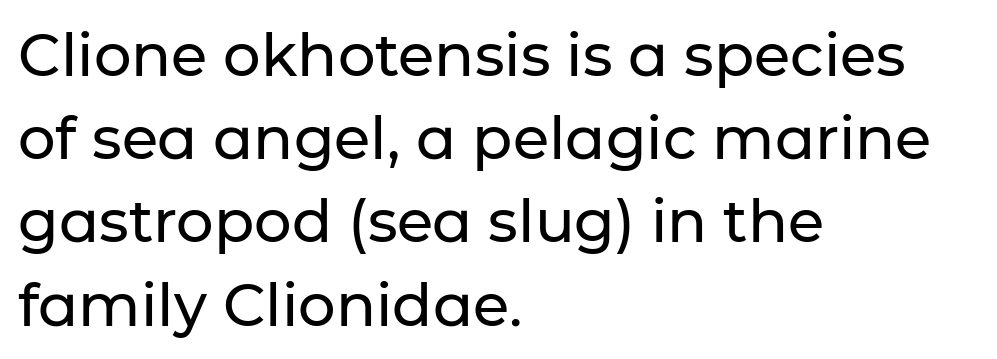
Q: Is the text italic (slanted)? A: No, it is upright.
Q: Is the typeface a serif or a sans-serif typeface? A: Sans-serif.
Q: Is the text underlined? A: No.
Q: How is the paragraph aligned? A: Left-aligned.
Q: Is the spacing between letters normal or unusually wide? A: Normal.
Q: Is the spacing between lines tight, normal or loose? A: Normal.
Q: Width (condensed, normal, or wide)? A: Normal.
Q: Stroke contrast? A: Low.
Q: x-height? A: Medium.
Q: Monospaced? A: No.
